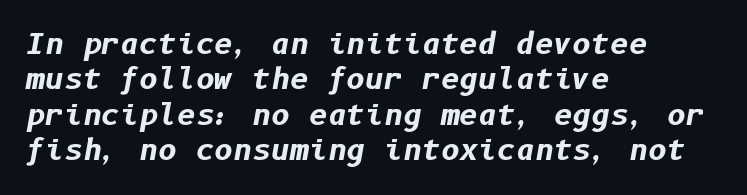
The image shows 29 px bold type, italic (leaning right); set left-aligned, line spacing 1.22x, normal letter spacing, not underlined; low stroke contrast and a medium x-height.
